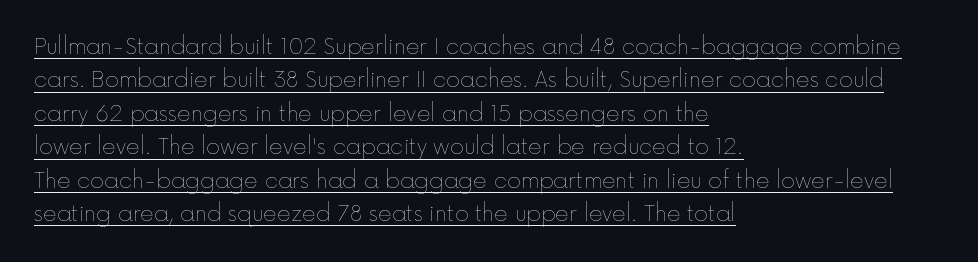
Q: Is the text bold? A: No.
Q: Is the text italic (slanted)? A: No, it is upright.
Q: Is the text underlined? A: Yes.
Q: How is the paragraph aligned? A: Left-aligned.
Q: Is the spacing between letters normal or unusually wide? A: Normal.
Q: Is the spacing between lines tight, normal or loose? A: Normal.
